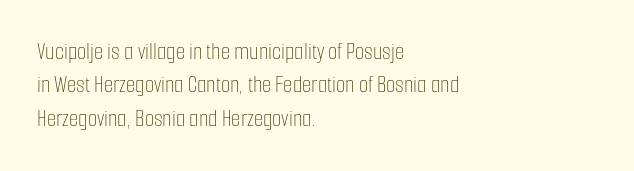
{"italic": "no", "bold": "no", "underline": "no", "align": "left", "line_spacing": "normal", "line_spacing_ratio": 1.39, "letter_spacing": "normal", "letter_spacing_em": 0.0, "glyph_px": 24}
